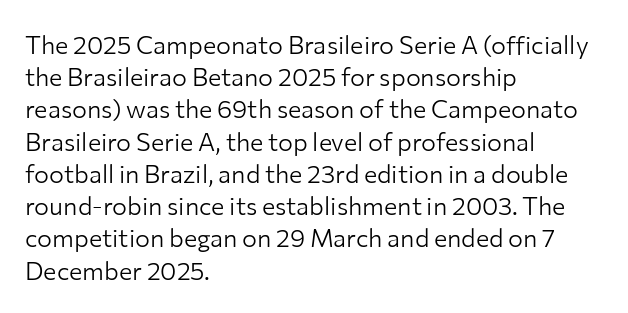
These lines keep a tight, regular rhythm from letter to letter. This sample is left-justified, so line endings fall wherever the words run out. The space between consecutive lines is moderate. Do the letters lean? They stand straight. The passage shown is not underscored anywhere. Stems and bowls with no extra thickness — not bold.
